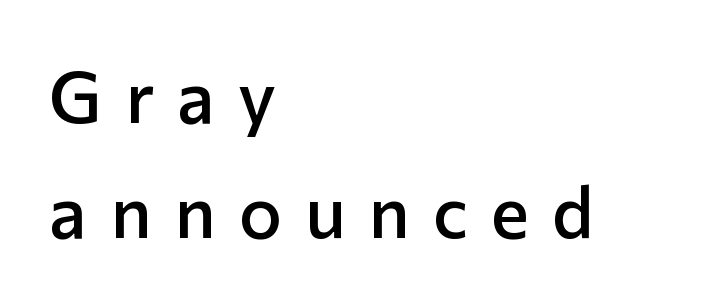
The image shows 72 px semibold sans-serif type, upright; set left-aligned, normal line spacing (1.6x), unusually wide letter spacing (+0.32 em), not underlined; low stroke contrast and a medium x-height.
